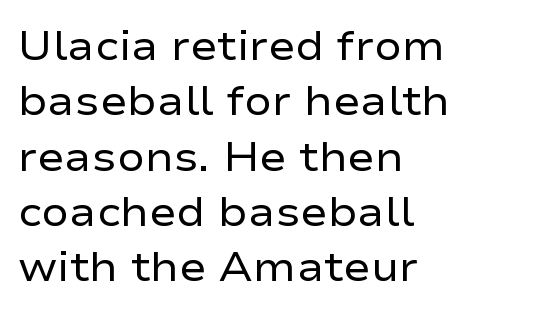
{"serif": "no", "italic": "no", "bold": "no", "weight": "regular", "width": "wide", "stroke_contrast": "low", "x_height": "medium", "monospaced": "no", "underline": "no", "align": "left", "line_spacing": "normal", "line_spacing_ratio": 1.35, "letter_spacing": "normal", "letter_spacing_em": 0.0, "glyph_px": 41}
